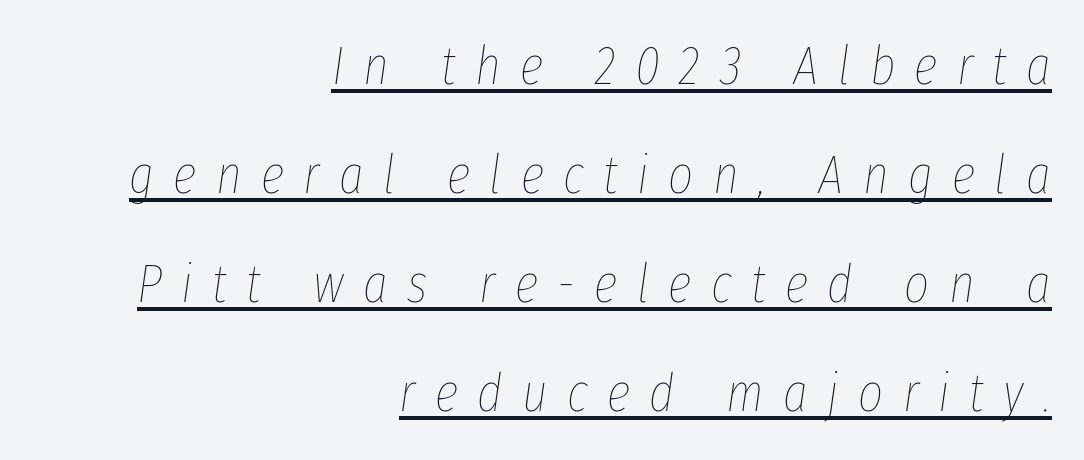
The image shows 54 px thin, condensed type, italic (leaning right); set right-aligned, loose line spacing (2.02x), unusually wide letter spacing (+0.36 em), underlined; low stroke contrast and a medium x-height.
